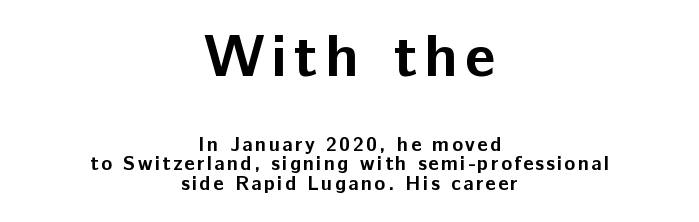
Is the type bold? Yes — the strokes are clearly thick and heavy. This layout puts the oversized block above and the modest block below. A typesetter would call this proportional, since set widths differ per character. Is the block centered? Yes — each line is placed symmetrically about the middle. Typographically, this falls in the sans-serif category. Successive baselines arrive quickly, one right under another.
